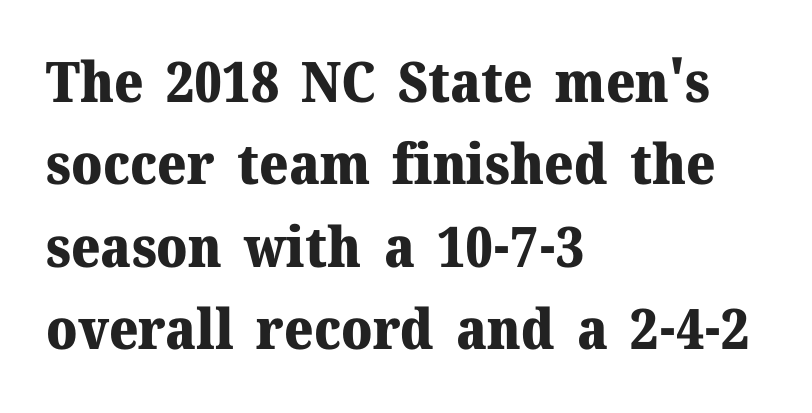
How would I describe the line gaps? Plain and ordinary. This sample uses a serif face. Horizontally, the lines are justified to the leading edge only. Upright lettering throughout. Each row of text sits above clean, open space.
